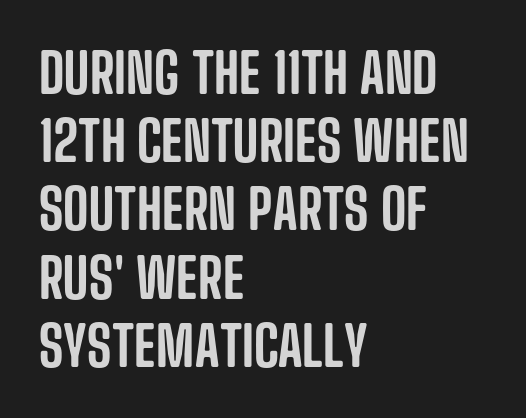
{"serif": "no", "italic": "no", "width": "condensed", "stroke_contrast": "low", "x_height": "large", "monospaced": "no", "underline": "no", "align": "left", "line_spacing_ratio": 1.24, "letter_spacing": "normal", "letter_spacing_em": 0.0, "glyph_px": 55}
